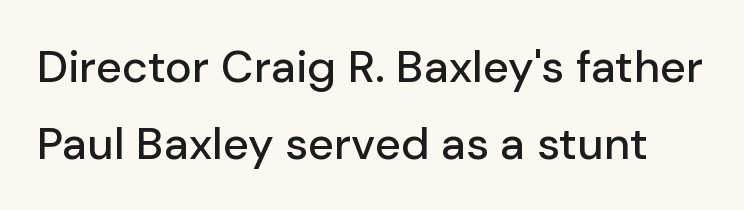
Q: Is the text italic (slanted)? A: No, it is upright.
Q: Is the typeface a serif or a sans-serif typeface? A: Sans-serif.
Q: Is the text underlined? A: No.
Q: Is the spacing between letters normal or unusually wide? A: Normal.
Q: Width (condensed, normal, or wide)? A: Normal.
Q: Stroke contrast? A: Low.
Q: x-height? A: Medium.
Q: Monospaced? A: No.
